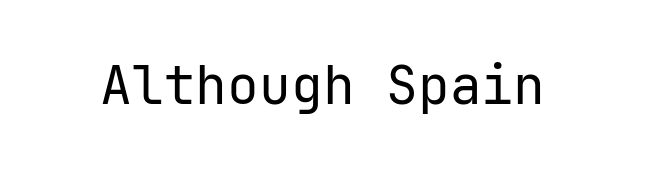
Q: Is the text bold? A: No.
Q: Is the text italic (slanted)? A: No, it is upright.
Q: Is the typeface a serif or a sans-serif typeface? A: Sans-serif.
Q: Is the text underlined? A: No.
Q: Is the spacing between letters normal or unusually wide? A: Normal.
Q: Width (condensed, normal, or wide)? A: Normal.
Q: Stroke contrast? A: Low.
Q: x-height? A: Medium.
